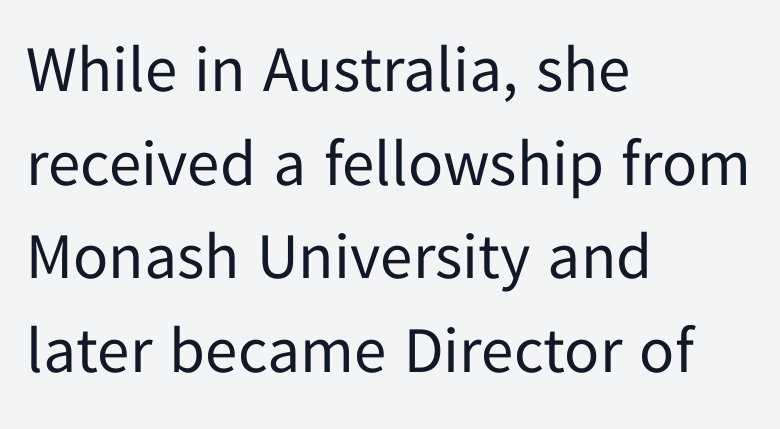
The image shows 65 px regular-weight sans-serif type, upright; set left-aligned, normal line spacing (1.44x), normal letter spacing, not underlined; low stroke contrast and a medium x-height.
